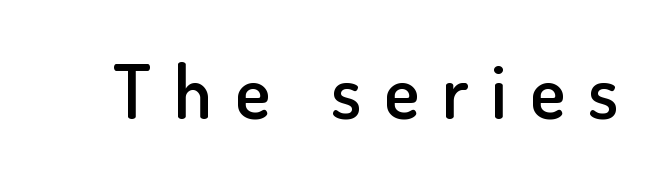
{"serif": "no", "italic": "no", "bold": "semi", "weight": "semibold", "width": "normal", "stroke_contrast": "low", "x_height": "small", "monospaced": "no", "underline": "no", "letter_spacing": "wide", "letter_spacing_em": 0.31, "glyph_px": 74}
